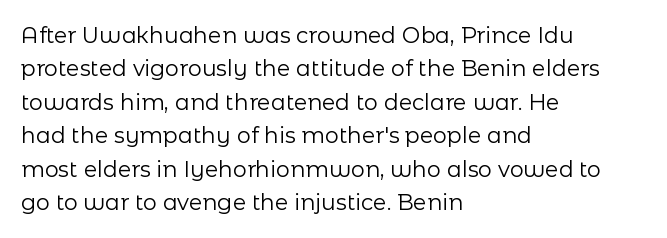
The image shows 22 px text type, upright; set left-aligned, normal line spacing (1.52x), normal letter spacing, not underlined.
